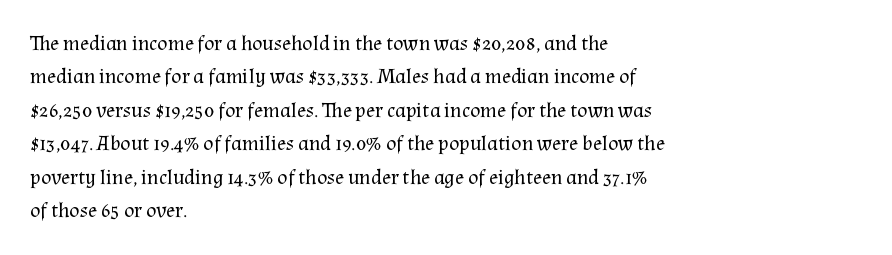
Q: Is the text bold? A: No.
Q: Is the text italic (slanted)? A: No, it is upright.
Q: Is the text underlined? A: No.
Q: How is the paragraph aligned? A: Left-aligned.
Q: Is the spacing between letters normal or unusually wide? A: Normal.
Q: Is the spacing between lines tight, normal or loose? A: Normal.
